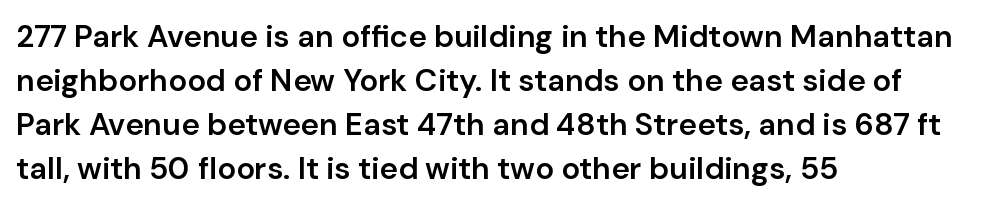
The image shows 31 px semibold sans-serif type, upright; set left-aligned, normal line spacing (1.42x), normal letter spacing, not underlined; low stroke contrast and a medium x-height.
